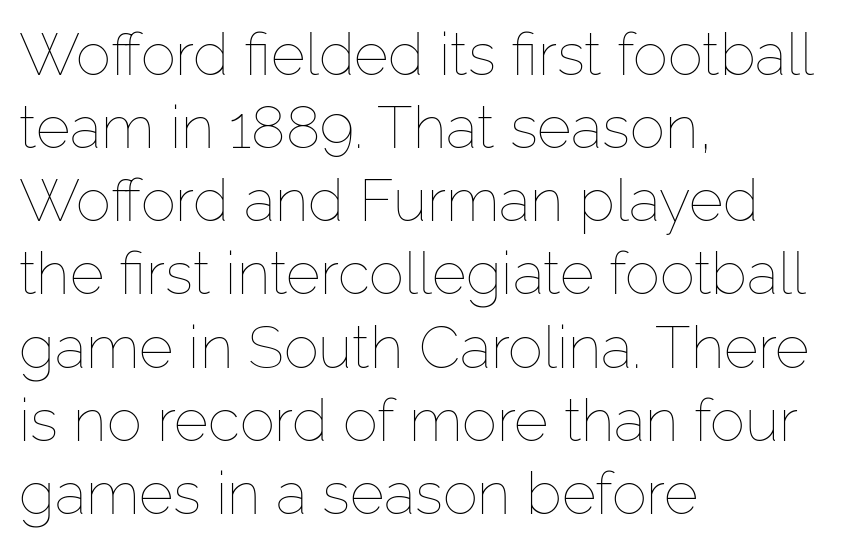
Q: Is the text bold? A: No.
Q: Is the text italic (slanted)? A: No, it is upright.
Q: Is the text underlined? A: No.
Q: How is the paragraph aligned? A: Left-aligned.
Q: Is the spacing between letters normal or unusually wide? A: Normal.
Q: Width (condensed, normal, or wide)? A: Normal.
Q: Stroke contrast? A: Low.
Q: x-height? A: Medium.
Q: Monospaced? A: No.
